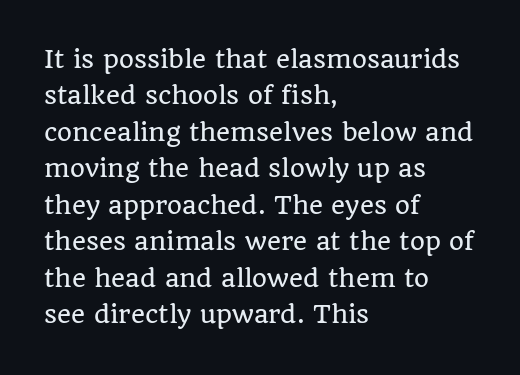
The image shows 24 px text type, upright; set left-aligned, normal line spacing (1.52x), normal letter spacing, not underlined.
